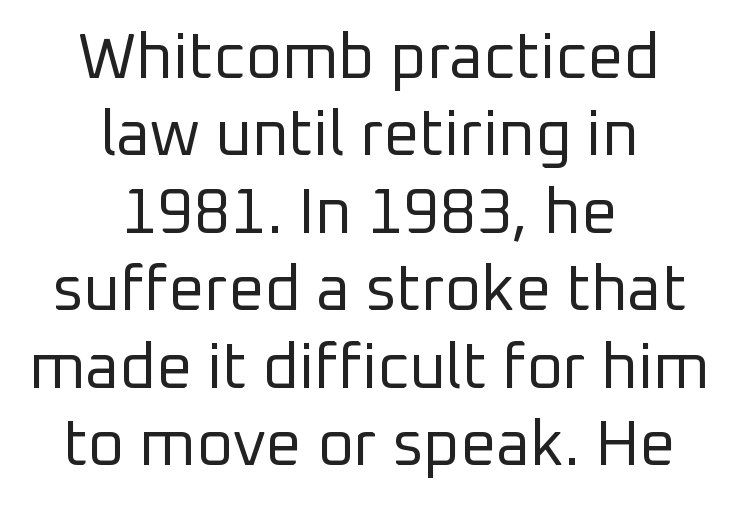
Q: Is the text bold? A: No.
Q: Is the text italic (slanted)? A: No, it is upright.
Q: Is the typeface a serif or a sans-serif typeface? A: Sans-serif.
Q: Is the text underlined? A: No.
Q: How is the paragraph aligned? A: Centered.
Q: Is the spacing between letters normal or unusually wide? A: Normal.
Q: Width (condensed, normal, or wide)? A: Normal.
Q: Stroke contrast? A: Low.
Q: x-height? A: Medium.
Q: Monospaced? A: No.
